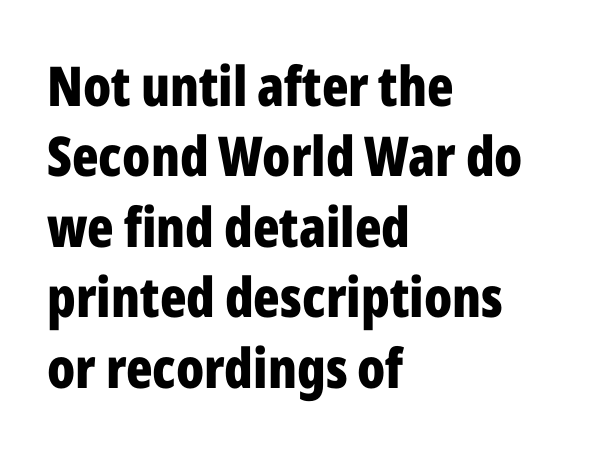
The image shows 55 px bold, condensed sans-serif type, upright; set left-aligned, normal line spacing (1.28x), normal letter spacing, not underlined; low stroke contrast and a medium x-height.
